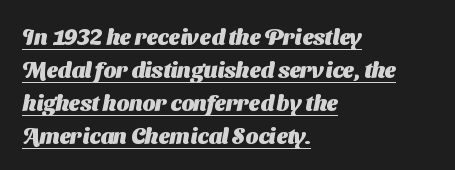
In terms of weight, the rendering is a true, heavy bold. In designer terms, the underline attribute is active on this setting. Horizontal bands of white between lines are of average thickness. You could call the tracking neutral — neither tight nor loose. One-word summary of the alignment: left.
